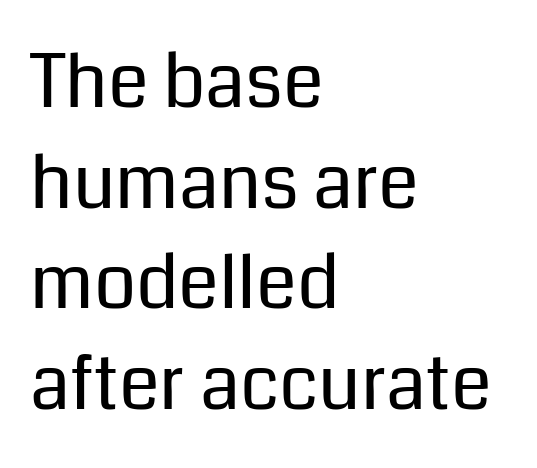
Here the designer chose a conventional face with non-uniform glyph widths. Stroke mass is kept to a normal reading level or below. The type sits square on the baseline with zero lean. Every row of glyphs begins at an identical x-position on the left. Underlining? Definitely not there. The letterforms sit shoulder to shoulder at normal distance.
